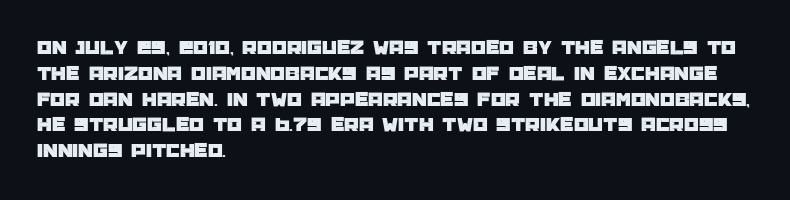
{"italic": "no", "underline": "no", "align": "left", "line_spacing_ratio": 1.23, "letter_spacing": "normal", "letter_spacing_em": 0.0, "glyph_px": 21}
